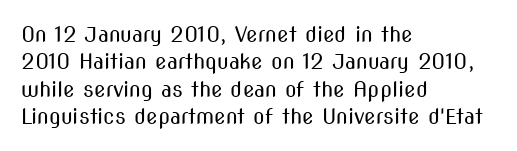
The image shows 21 px text type, upright; set left-aligned, normal line spacing (1.3x), normal letter spacing, not underlined.
